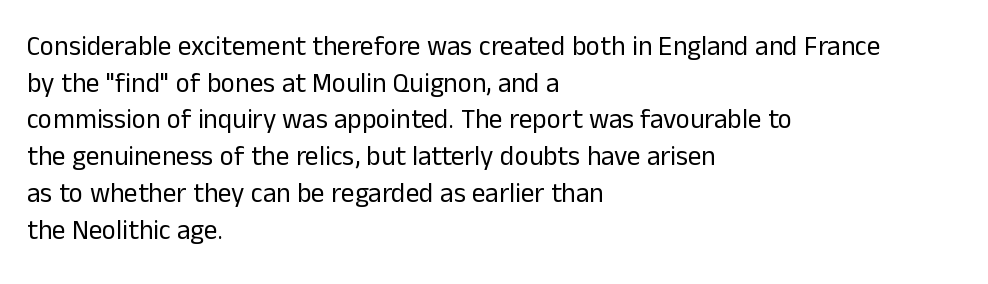
Q: Is the text bold? A: No.
Q: Is the text italic (slanted)? A: No, it is upright.
Q: Is the text underlined? A: No.
Q: How is the paragraph aligned? A: Left-aligned.
Q: Is the spacing between letters normal or unusually wide? A: Normal.
Q: Is the spacing between lines tight, normal or loose? A: Normal.
